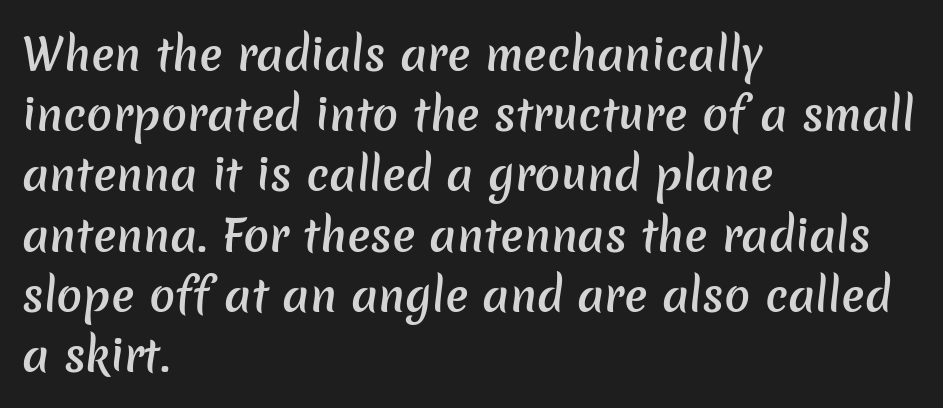
The image shows 43 px semibold sans-serif type; set left-aligned, normal line spacing (1.4x), normal letter spacing, not underlined; low stroke contrast and a medium x-height.
